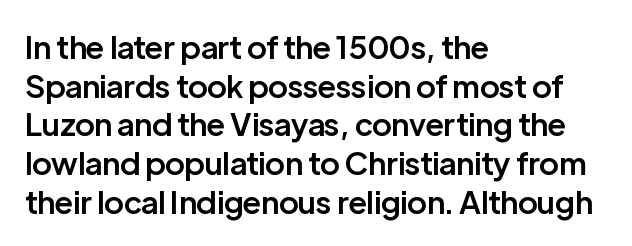
The type is set solid horizontally, with unmodified tracking. The gap between lines stays unmarked. Interline gaps are of average width in this sample. Tall strokes in this sample are plumb rather than angled. Teacher's note: observe the even left margin — that is flush-left alignment. Spacing verdict: proportional, widths tailored to each character.
